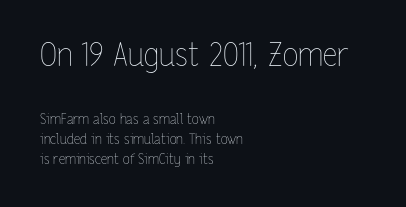
In CSS terms this would be text-align: left. Is the type heavy? It reads as light-to-regular instead. No extra tracking has been applied to these lines. A typesetter would call this leading conventional body-copy spacing. Every character sits straight up, as roman type does. The upper block of text is set noticeably larger than the block beneath it.
